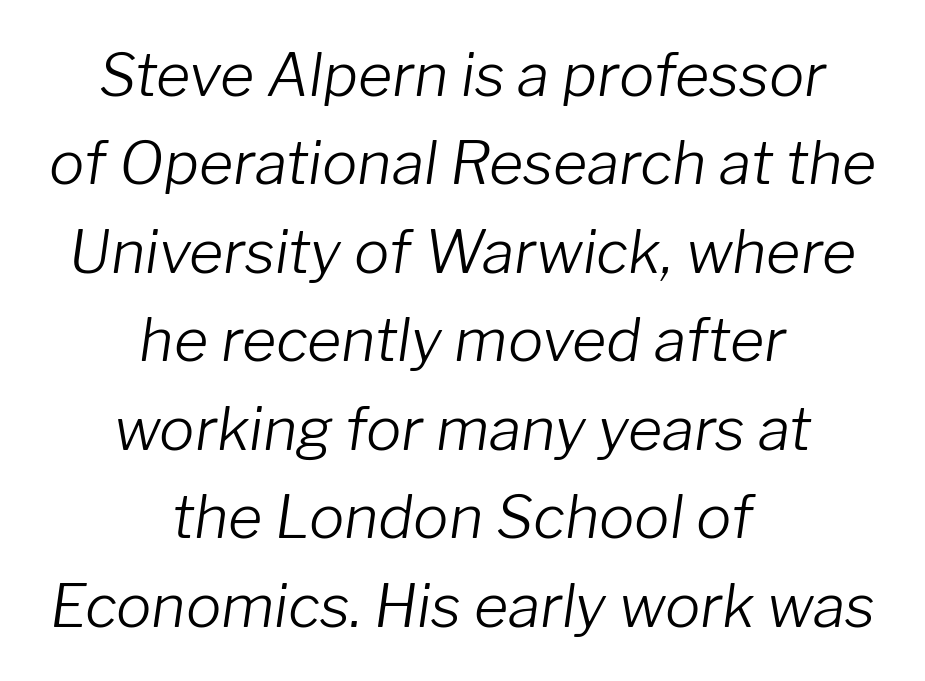
{"italic": "yes", "lean": "right", "slant_degrees": 8, "bold": "no", "weight": "light", "width": "normal", "stroke_contrast": "low", "x_height": "medium", "monospaced": "no", "underline": "no", "align": "center", "line_spacing": "normal", "line_spacing_ratio": 1.5, "letter_spacing": "normal", "letter_spacing_em": 0.0, "glyph_px": 59}
